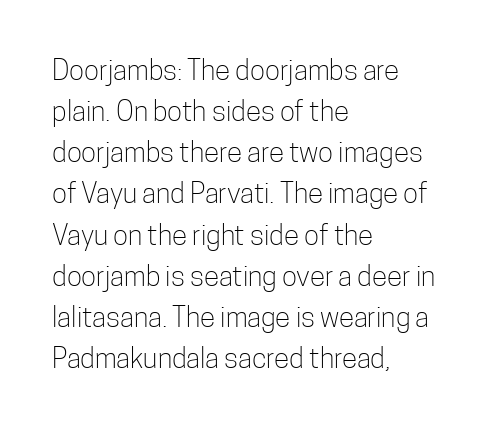
{"serif": "no", "italic": "no", "bold": "no", "weight": "light", "width": "condensed", "stroke_contrast": "low", "x_height": "medium", "monospaced": "no", "underline": "no", "align": "left", "line_spacing": "normal", "line_spacing_ratio": 1.47, "letter_spacing": "normal", "letter_spacing_em": 0.0, "glyph_px": 28}
